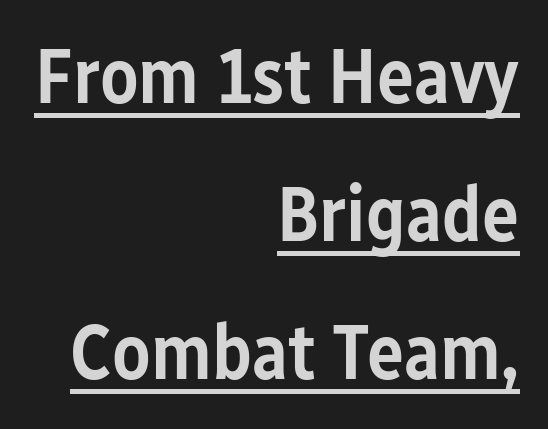
Q: Is the text bold? A: Semi-bold.
Q: Is the text italic (slanted)? A: No, it is upright.
Q: Is the typeface a serif or a sans-serif typeface? A: Sans-serif.
Q: Is the text underlined? A: Yes.
Q: How is the paragraph aligned? A: Right-aligned.
Q: Is the spacing between letters normal or unusually wide? A: Normal.
Q: Width (condensed, normal, or wide)? A: Condensed.
Q: Stroke contrast? A: Low.
Q: x-height? A: Medium.
Q: Monospaced? A: No.
